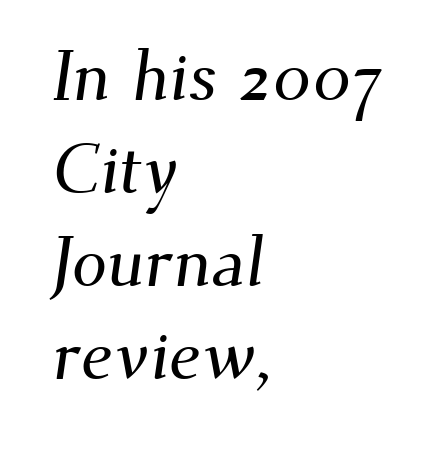
The image shows 70 px serif type; set left-aligned, normal line spacing (1.33x), normal letter spacing, not underlined; medium stroke contrast and a small x-height.
